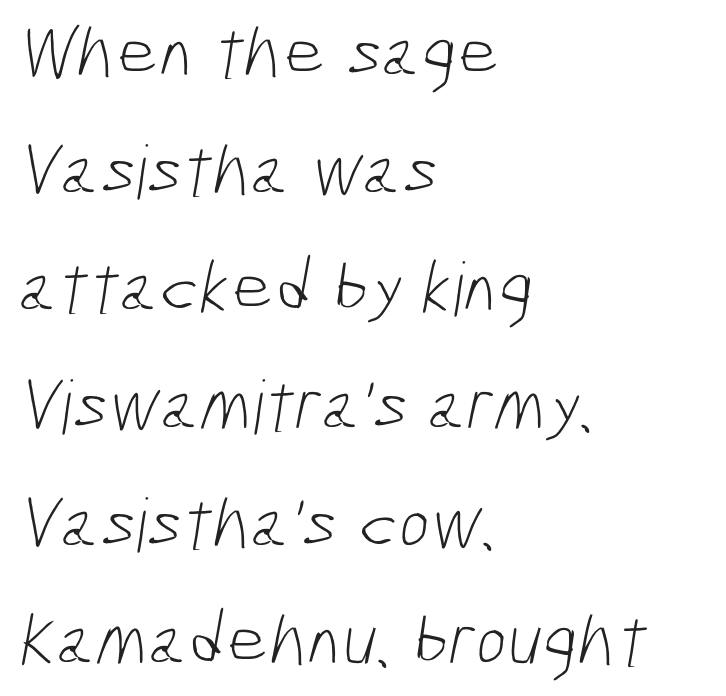
The image shows 74 px light, condensed sans-serif type; set left-aligned, normal line spacing (1.59x), normal letter spacing, not underlined; low stroke contrast and a medium x-height.
